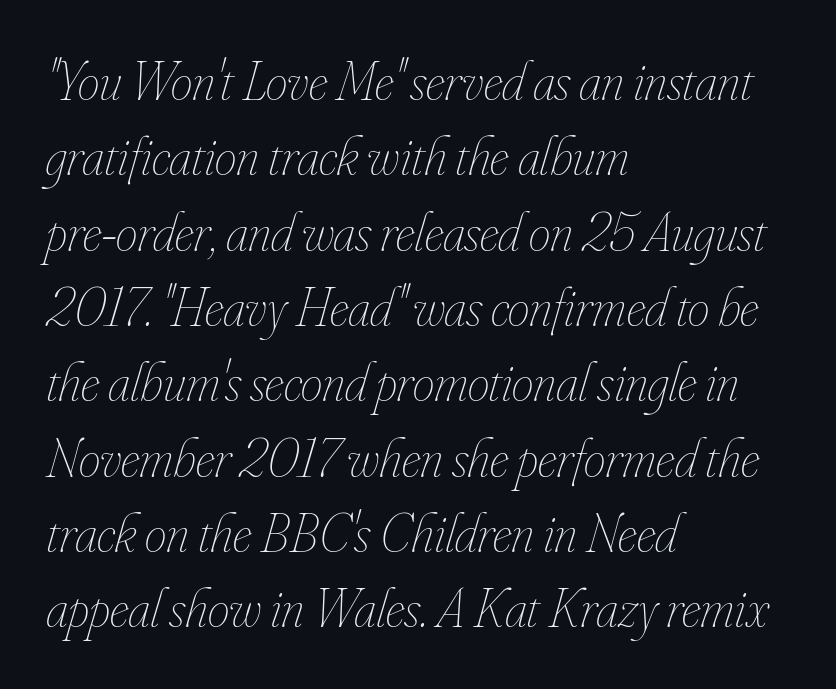
A quiet, ordinary-to-light weight characterises the typeface. What stands out about the letter spacing? Nothing — it is the standard amount. The passage shown is typed in a proportional face where columns would drift. Is the type slanted? Yes — the strokes lean at a clear angle. Descenders are the only things crossing below the line.
